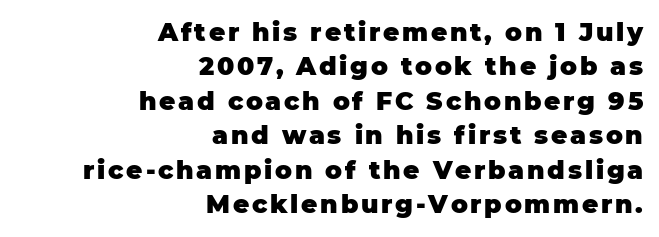
{"italic": "no", "bold": "yes", "underline": "no", "align": "right", "line_spacing": "normal", "line_spacing_ratio": 1.38, "glyph_px": 25}
